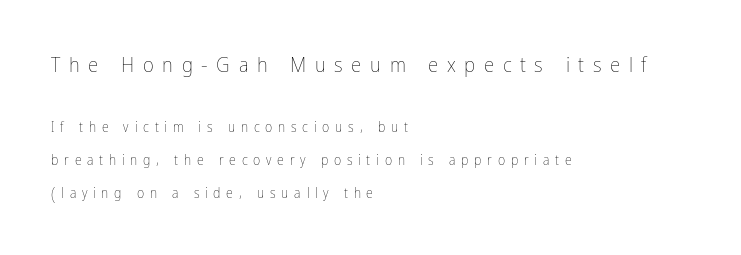
Q: Is the text bold? A: No.
Q: Is the text italic (slanted)? A: No, it is upright.
Q: Is the text underlined? A: No.
Q: How is the paragraph aligned? A: Left-aligned.
Q: Is the spacing between letters normal or unusually wide? A: Unusually wide.
Q: Is the spacing between lines tight, normal or loose? A: Loose.
Q: Which block of text is set in a larger size, the first (top) or the second (bottom)? A: The first (top) one.
